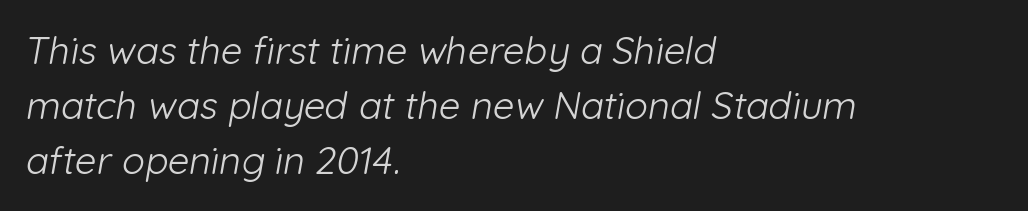
The image shows 38 px light sans-serif type; set left-aligned, normal line spacing (1.45x), normal letter spacing, not underlined; low stroke contrast and a medium x-height.
